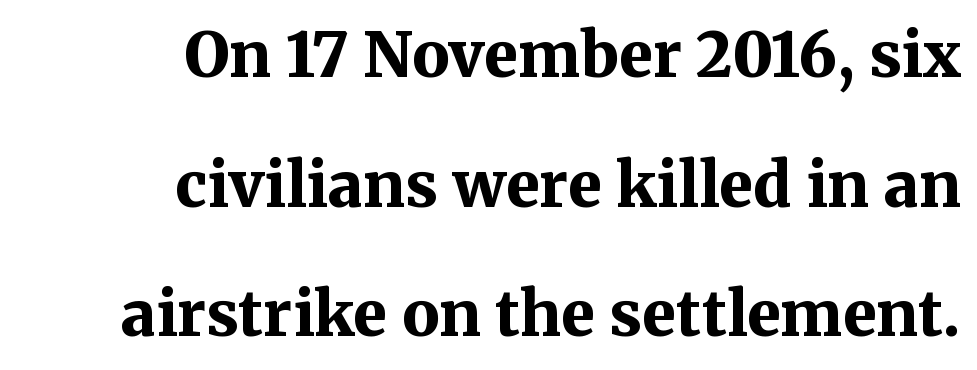
If you drew a line through each stem, it would be perfectly vertical. Any mark beneath the type? The region is blank. The typesetter chose a ragged-left arrangement here. Compared with typical body copy, the letter spacing here is the same.
